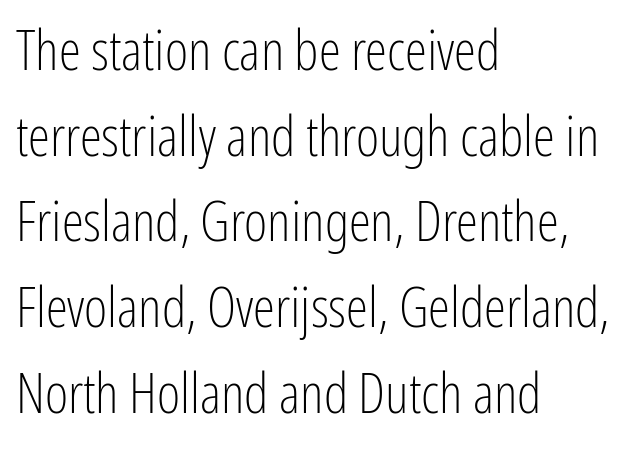
{"serif": "no", "italic": "no", "bold": "no", "weight": "light", "width": "condensed", "stroke_contrast": "low", "x_height": "medium", "monospaced": "no", "underline": "no", "align": "left", "line_spacing": "normal", "line_spacing_ratio": 1.53, "letter_spacing": "normal", "letter_spacing_em": 0.0, "glyph_px": 56}
